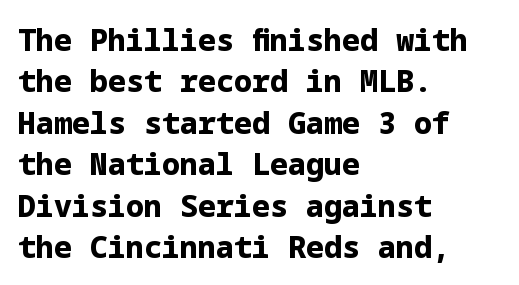
Q: Is the text bold? A: Yes.
Q: Is the text italic (slanted)? A: No, it is upright.
Q: Is the typeface a serif or a sans-serif typeface? A: Sans-serif.
Q: Is the text underlined? A: No.
Q: How is the paragraph aligned? A: Left-aligned.
Q: Is the spacing between letters normal or unusually wide? A: Normal.
Q: Is the spacing between lines tight, normal or loose? A: Normal.
Q: Width (condensed, normal, or wide)? A: Normal.
Q: Stroke contrast? A: Low.
Q: x-height? A: Medium.
